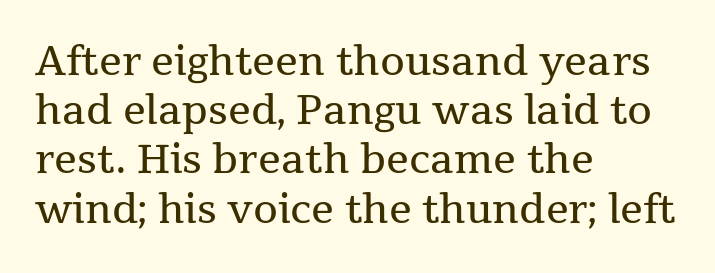
The image shows 40 px regular-weight serif type, upright; set left-aligned, line spacing 1.23x, normal letter spacing, not underlined; medium stroke contrast and a medium x-height.
